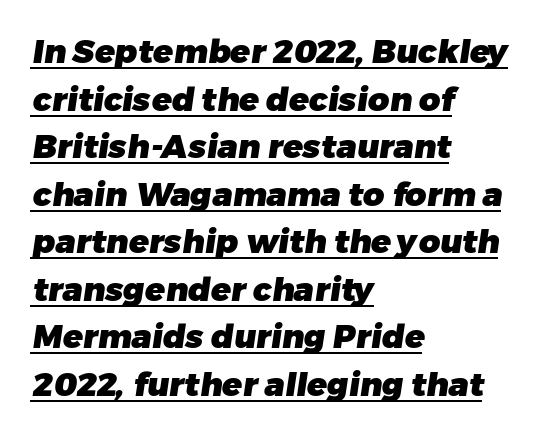
Q: Is the text bold? A: Yes.
Q: Is the typeface a serif or a sans-serif typeface? A: Sans-serif.
Q: Is the text underlined? A: Yes.
Q: How is the paragraph aligned? A: Left-aligned.
Q: Is the spacing between letters normal or unusually wide? A: Normal.
Q: Is the spacing between lines tight, normal or loose? A: Normal.
Q: Width (condensed, normal, or wide)? A: Normal.
Q: Stroke contrast? A: Low.
Q: x-height? A: Medium.
Q: Monospaced? A: No.
